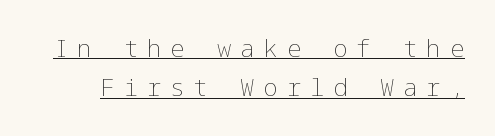
{"italic": "no", "bold": "no", "underline": "yes", "line_spacing": "normal", "line_spacing_ratio": 1.63, "letter_spacing": "wide", "letter_spacing_em": 0.37, "glyph_px": 24}
